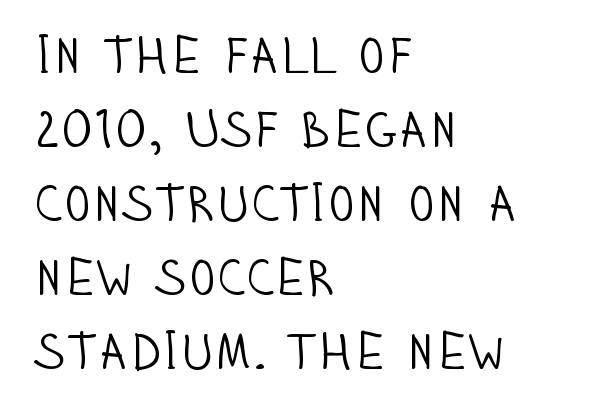
The image shows 51 px light, condensed sans-serif type, upright; set left-aligned, normal line spacing (1.45x), normal letter spacing, not underlined; low stroke contrast and a large x-height.
